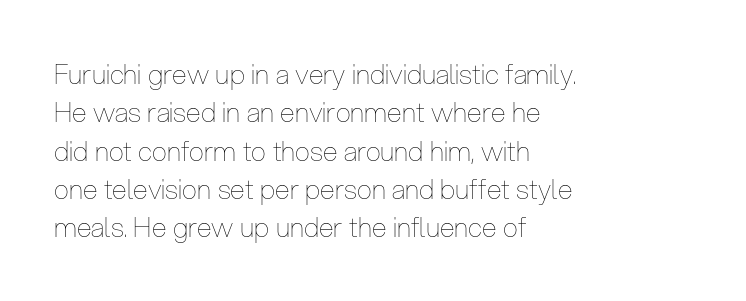
{"italic": "no", "bold": "no", "underline": "no", "align": "left", "line_spacing": "normal", "line_spacing_ratio": 1.42, "letter_spacing": "normal", "letter_spacing_em": 0.0, "glyph_px": 27}
